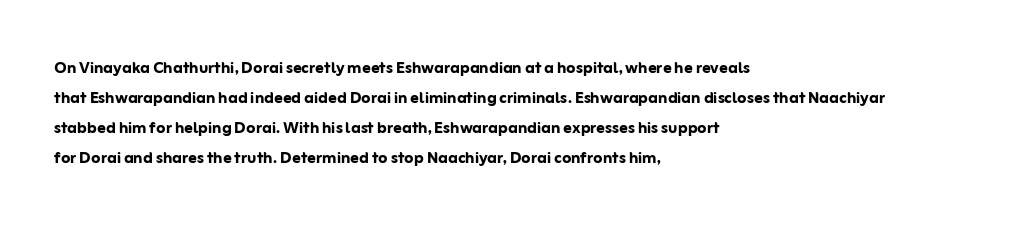
The image shows 21 px bold type, upright; set left-aligned, normal line spacing (1.43x), normal letter spacing, not underlined.
